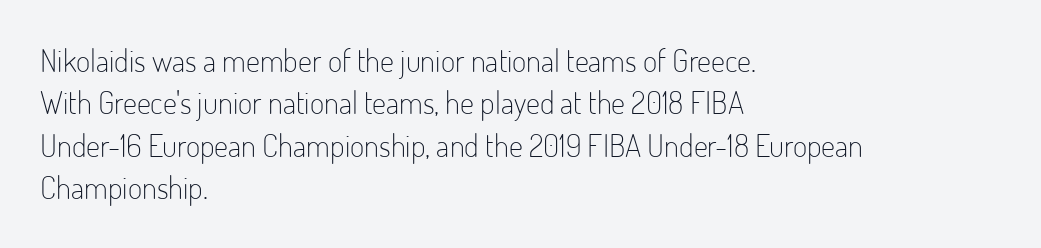
The image shows 31 px light, condensed sans-serif type, upright; set left-aligned, normal line spacing (1.37x), normal letter spacing, not underlined; low stroke contrast and a small x-height.
